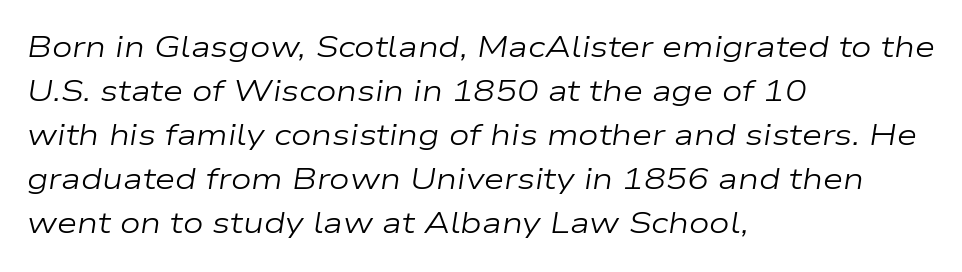
{"italic": "yes", "lean": "right", "slant_degrees": 9, "bold": "no", "weight": "regular", "width": "wide", "stroke_contrast": "low", "x_height": "medium", "monospaced": "no", "underline": "no", "align": "left", "line_spacing": "normal", "line_spacing_ratio": 1.52, "letter_spacing": "normal", "letter_spacing_em": 0.0, "glyph_px": 29}
